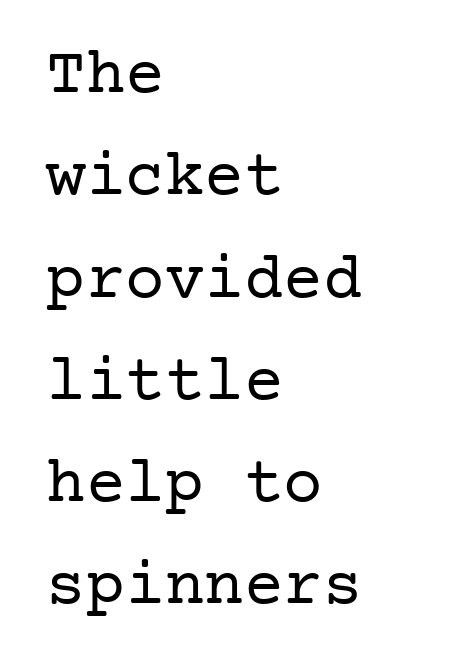
The image shows 66 px regular-weight serif type, upright; set left-aligned, normal line spacing (1.55x), normal letter spacing, not underlined; low stroke contrast and a medium x-height.
